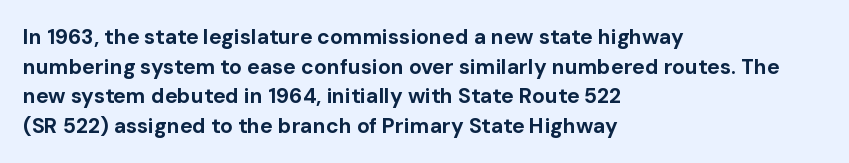
The vertical gap from one line to the next is medium. Beneath every word, the page is bare. Nothing unusual about the tracking: characters are spaced as the font intends. Its strokes are broad and dark, the hallmark of bold type. This sample uses an upright cut, with every glyph sitting square on the baseline. If you drew a ruler down the left edge, every line would touch it.
